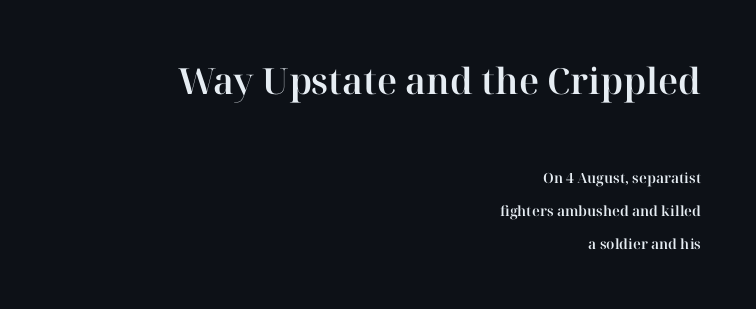
The image shows 36 px serif type, upright; set right-aligned, loose line spacing (2.34x), normal letter spacing, not underlined; the first (top) block is 2.57x larger; high stroke contrast and a medium x-height.
